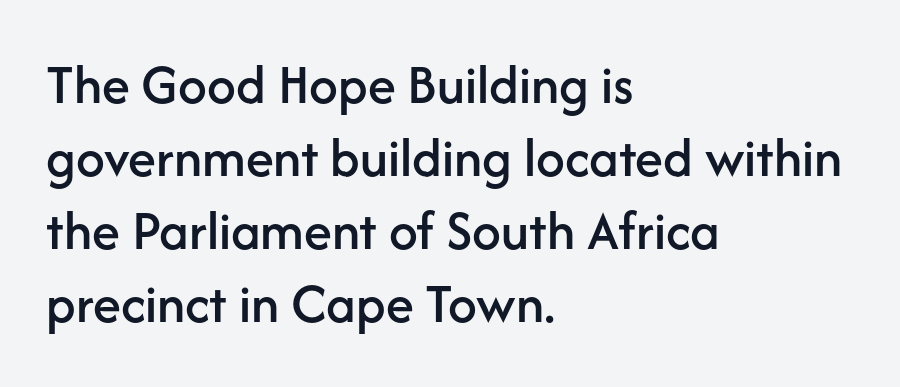
Q: Is the text italic (slanted)? A: No, it is upright.
Q: Is the typeface a serif or a sans-serif typeface? A: Sans-serif.
Q: Is the text underlined? A: No.
Q: How is the paragraph aligned? A: Left-aligned.
Q: Is the spacing between letters normal or unusually wide? A: Normal.
Q: Is the spacing between lines tight, normal or loose? A: Normal.
Q: Width (condensed, normal, or wide)? A: Normal.
Q: Stroke contrast? A: Low.
Q: x-height? A: Medium.
Q: Monospaced? A: No.
